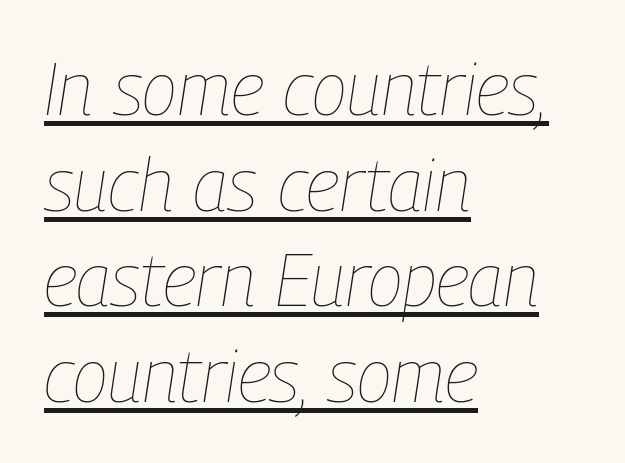
{"italic": "yes", "lean": "right", "slant_degrees": 9, "bold": "no", "weight": "thin", "width": "condensed", "stroke_contrast": "low", "x_height": "medium", "monospaced": "no", "underline": "yes", "align": "left", "line_spacing": "normal", "line_spacing_ratio": 1.31, "letter_spacing": "normal", "letter_spacing_em": 0.0, "glyph_px": 73}
